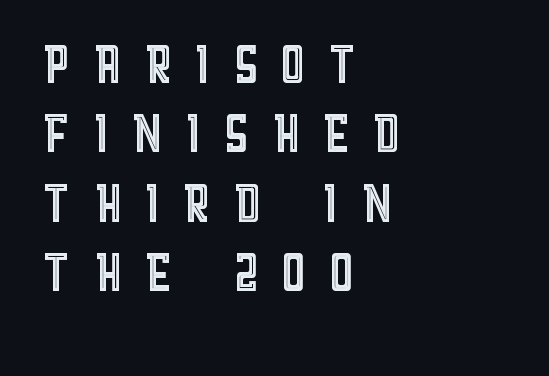
Whoever set this chose condensed vertical rhythm over breathing room. Think of a printed novel: that variable character pitch is what you see here. This is the regular roman posture of the typeface. Short note: letters widely spaced. These lines stack with their left ends in a neat column.
